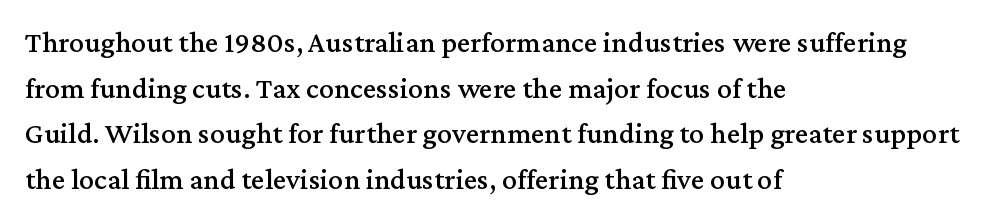
No word sits above an underline. Leftover space on each line is placed entirely after the last word. The passage shown is typed in a proportional face where columns would drift. Compared with typical body copy, the letter spacing here is the same.
